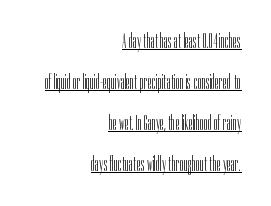
{"italic": "no", "bold": "no", "underline": "yes", "align": "right", "line_spacing": "loose", "line_spacing_ratio": 1.95, "letter_spacing": "normal", "letter_spacing_em": 0.0, "glyph_px": 21}
